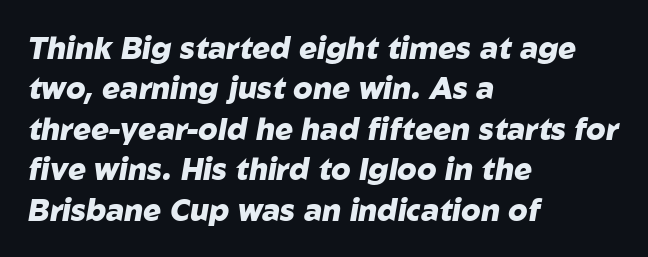
The image shows 30 px heavy type, italic (leaning right); set left-aligned, normal line spacing (1.35x), normal letter spacing, not underlined; low stroke contrast and a medium x-height.
